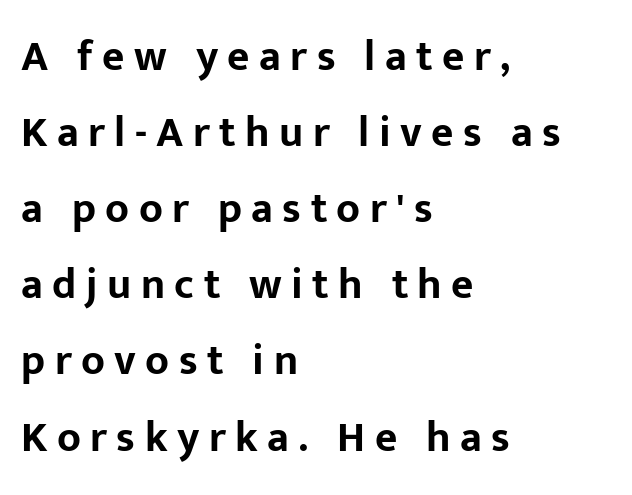
The image shows 43 px bold sans-serif type, upright; set left-aligned, line spacing 1.77x, unusually wide letter spacing (+0.22 em), not underlined; low stroke contrast and a medium x-height.
